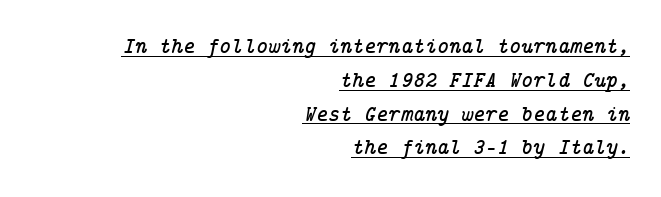
{"italic": "yes", "lean": "right", "slant_degrees": 14, "underline": "yes", "align": "right", "line_spacing": "normal", "line_spacing_ratio": 1.47, "letter_spacing": "normal", "letter_spacing_em": 0.0, "glyph_px": 23}
